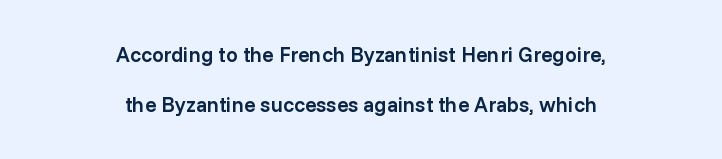
The image shows 21 px text type, upright; set centered, loose line spacing (2.36x), normal letter spacing, not underlined.
